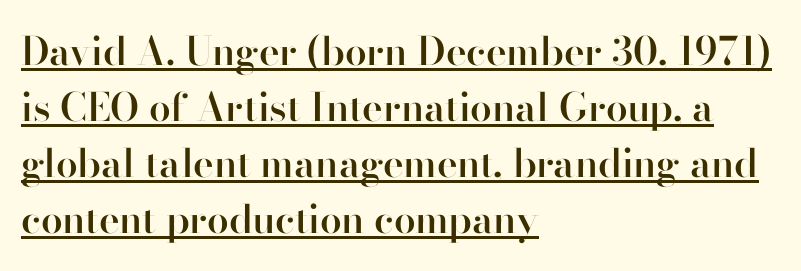
Posture: straight, roman, zero tilt. Each word holds together tightly as a unit, with standard inter-letter gaps. Emphasis is given by a line drawn under the lettering. Set as a demibold, roughly 600 on the weight scale. Note the varied advance widths — an 'i' is clearly narrower than an 'm'. The face used here is a sans, in the tradition of grotesques and geometrics.
